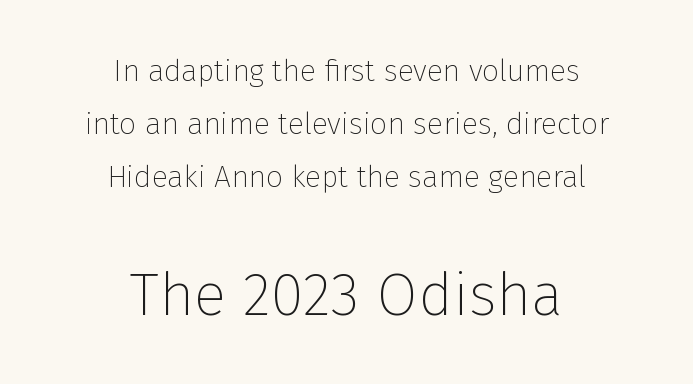
The font's upright variant was chosen for this text. This is not heavy type; no bold has been used. The font family rendered here belongs to the sans-serif group. Character widths vary here, with narrow letters taking less room than wide ones. Only glyphs here, with clear space below each row. Reading top to bottom, the characters get bigger at the block break.
